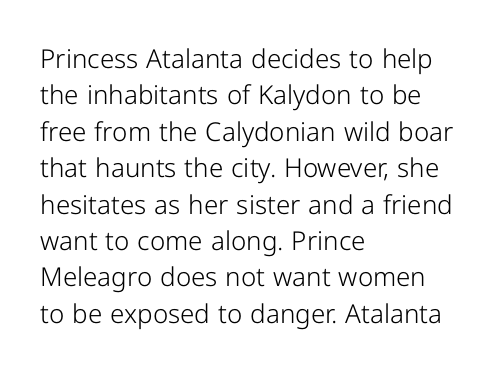
Q: Is the text bold? A: No.
Q: Is the text italic (slanted)? A: No, it is upright.
Q: Is the text underlined? A: No.
Q: How is the paragraph aligned? A: Left-aligned.
Q: Is the spacing between letters normal or unusually wide? A: Normal.
Q: Is the spacing between lines tight, normal or loose? A: Normal.
